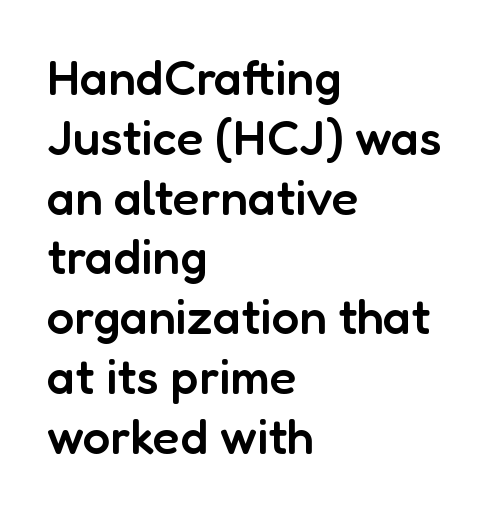
Semibold letterforms, between regular and bold. This sample uses an upright cut, with every glyph sitting square on the baseline. The compositor pushed each line to the left boundary. No feet cap the strokes, marking this as sans-serif type. Type without underlining.
